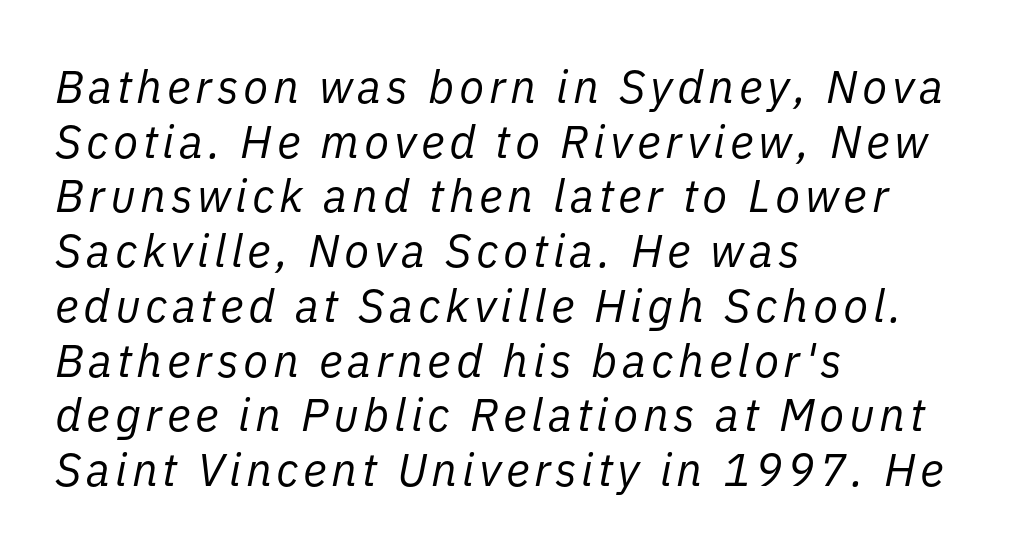
Spacing verdict: proportional, widths tailored to each character. There's an unmistakable incline to the writing here. Notice how the passage keeps a crisp vertical edge on the left only. No heavy texture on the line: the type isn't bold.
